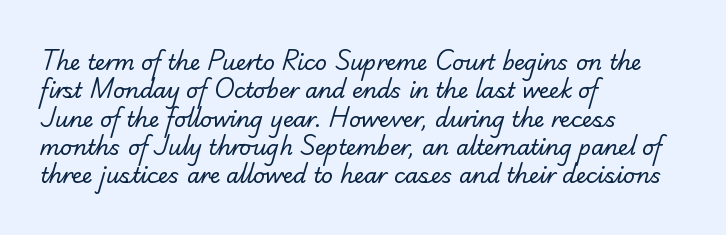
Q: Is the text bold? A: No.
Q: Is the text underlined? A: No.
Q: How is the paragraph aligned? A: Left-aligned.
Q: Is the spacing between letters normal or unusually wide? A: Normal.
Q: Is the spacing between lines tight, normal or loose? A: Normal.
